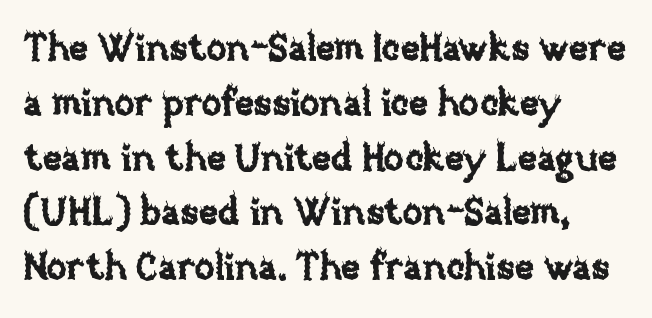
Q: Is the text italic (slanted)? A: No, it is upright.
Q: Is the text underlined? A: No.
Q: How is the paragraph aligned? A: Left-aligned.
Q: Is the spacing between letters normal or unusually wide? A: Normal.
Q: Is the spacing between lines tight, normal or loose? A: Normal.
Q: Width (condensed, normal, or wide)? A: Normal.
Q: Stroke contrast? A: Low.
Q: x-height? A: Large.
Q: Monospaced? A: No.
